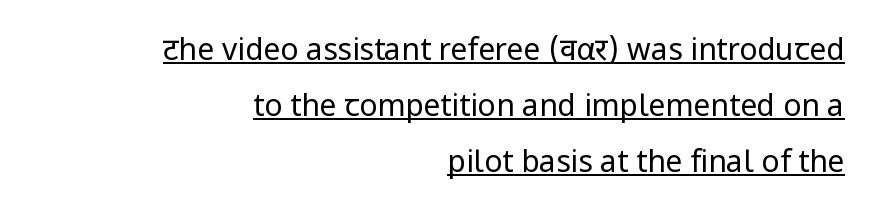
{"serif": "no", "italic": "no", "bold": "no", "weight": "regular", "width": "normal", "stroke_contrast": "low", "x_height": "medium", "monospaced": "no", "underline": "yes", "align": "right", "line_spacing_ratio": 1.86, "letter_spacing": "normal", "letter_spacing_em": 0.0, "glyph_px": 30}
